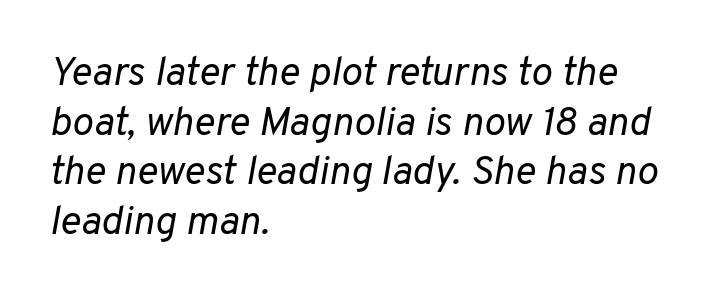
Tracking here is standard; glyphs follow each other at the usual distance. Where is the straight margin? On the left. A light-to-regular cut is what we see here. Just letters on the line, the space beneath them empty. Note the varied advance widths — an 'i' is clearly narrower than an 'm'.
